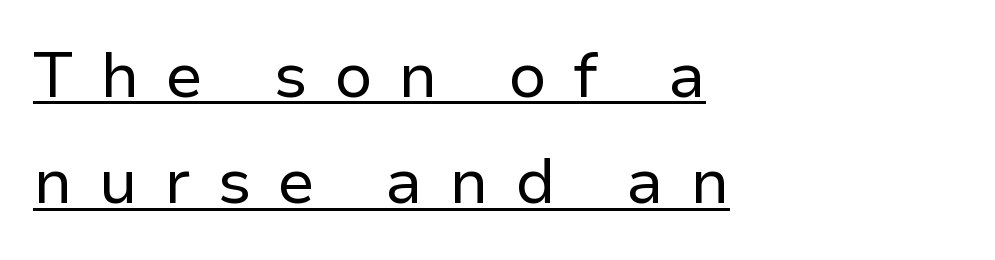
Q: Is the text bold? A: No.
Q: Is the text italic (slanted)? A: No, it is upright.
Q: Is the typeface a serif or a sans-serif typeface? A: Sans-serif.
Q: Is the text underlined? A: Yes.
Q: How is the paragraph aligned? A: Left-aligned.
Q: Is the spacing between letters normal or unusually wide? A: Unusually wide.
Q: Is the spacing between lines tight, normal or loose? A: Normal.
Q: Width (condensed, normal, or wide)? A: Normal.
Q: Stroke contrast? A: Low.
Q: x-height? A: Medium.
Q: Monospaced? A: No.
